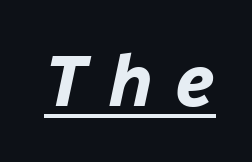
The image shows 72 px bold type, italic (leaning right); set unusually wide letter spacing (+0.32 em), underlined; low stroke contrast and a medium x-height.
